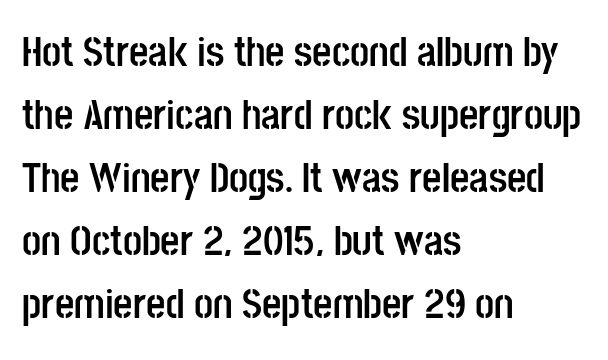
The lines sit at an ordinary, default distance from one another. Think of a printed novel: that variable character pitch is what you see here. Line starts are locked; line ends wander. Classification — sans serif. Between one letter and the next there's only the usual sliver of space. Typesetter's note: full bold, strokes at maximum text heaviness.
